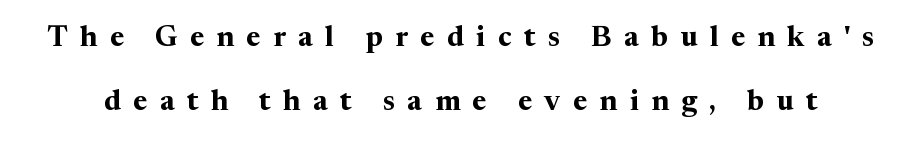
Q: Is the text bold? A: Yes.
Q: Is the text italic (slanted)? A: No, it is upright.
Q: Is the typeface a serif or a sans-serif typeface? A: Serif.
Q: Is the text underlined? A: No.
Q: Is the spacing between letters normal or unusually wide? A: Unusually wide.
Q: Is the spacing between lines tight, normal or loose? A: Loose.
Q: Width (condensed, normal, or wide)? A: Normal.
Q: Stroke contrast? A: Medium.
Q: x-height? A: Medium.
Q: Monospaced? A: No.
